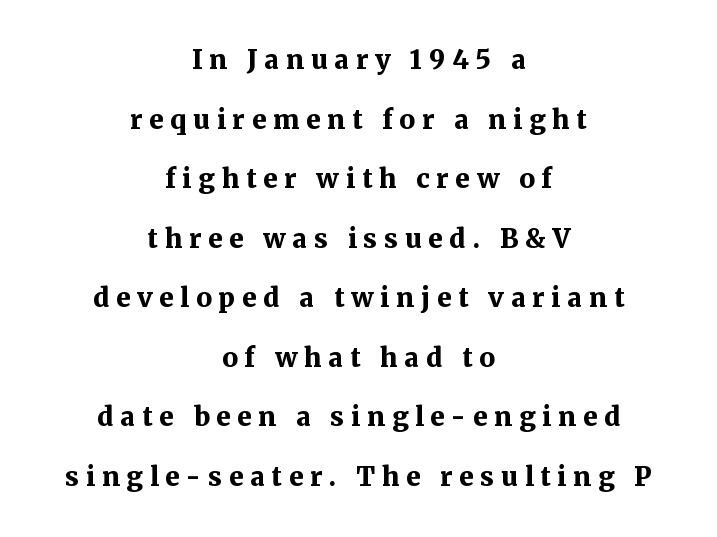
The image shows 26 px bold type, upright; set centered, loose line spacing (2.29x), unusually wide letter spacing (+0.26 em), not underlined.
